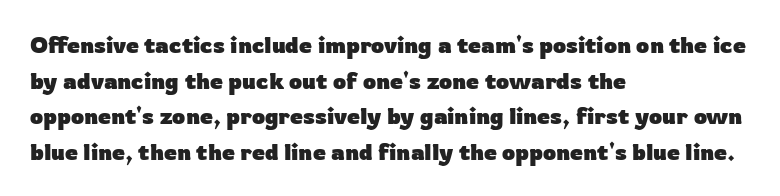
Is the block centered? No — it sits flush against the left margin. A full-strength bold gives these letters their thick strokes. The zone under the glyphs is completely vacant. This sample uses an upright cut, with every glyph sitting square on the baseline. The passage shown has conventional tracking throughout. The line-height multiplier appears to be the usual default.
